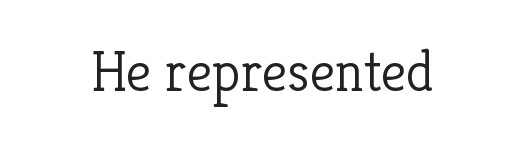
{"serif": "yes", "italic": "no", "bold": "no", "weight": "light", "width": "normal", "stroke_contrast": "low", "x_height": "medium", "monospaced": "no", "underline": "no", "letter_spacing": "normal", "letter_spacing_em": 0.0, "glyph_px": 57}
